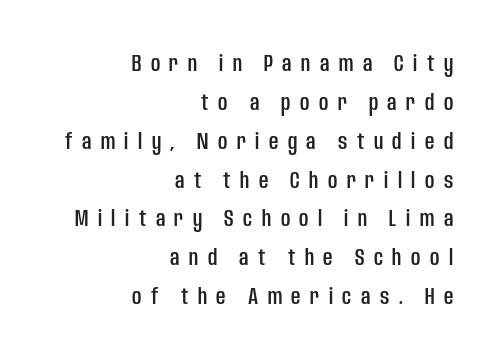
{"italic": "no", "underline": "no", "align": "right", "line_spacing": "normal", "line_spacing_ratio": 1.69, "letter_spacing": "wide", "letter_spacing_em": 0.41, "glyph_px": 23}
